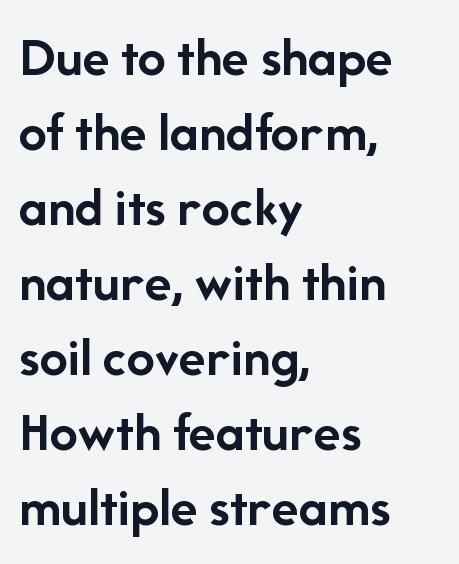
The image shows 56 px semibold sans-serif type, upright; set left-aligned, normal line spacing (1.34x), normal letter spacing, not underlined; low stroke contrast and a medium x-height.
